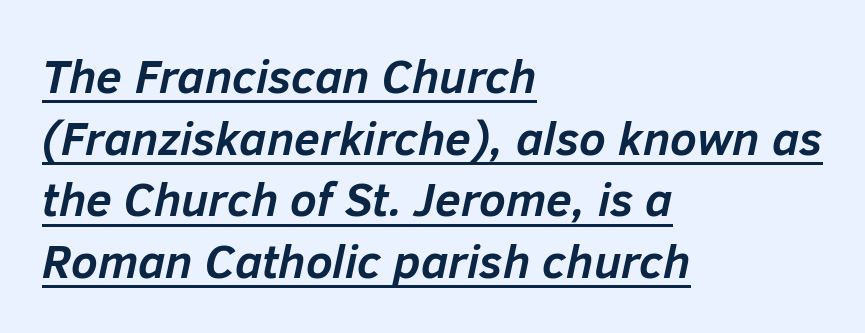
Q: Is the text bold? A: Yes.
Q: Is the text italic (slanted)? A: Yes, it leans right by about 12 degrees.
Q: Is the text underlined? A: Yes.
Q: How is the paragraph aligned? A: Left-aligned.
Q: Is the spacing between letters normal or unusually wide? A: Normal.
Q: Is the spacing between lines tight, normal or loose? A: Normal.
Q: Width (condensed, normal, or wide)? A: Normal.
Q: Stroke contrast? A: Low.
Q: x-height? A: Medium.
Q: Monospaced? A: No.
